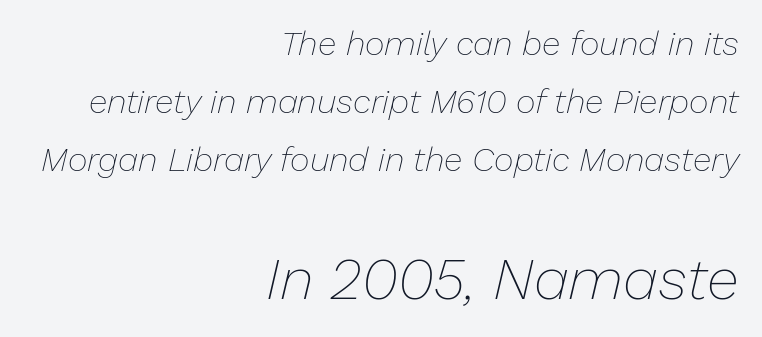
The space between consecutive lines is moderate. The characters are drawn with everyday or finer stroke widths. The rendering enlarges the type as you move from the upper chunk to the lower. Line ends are locked; line starts wander. The area under the type is left untouched. Is this a fixed-width face? No — the glyphs have proportional, varying widths.
